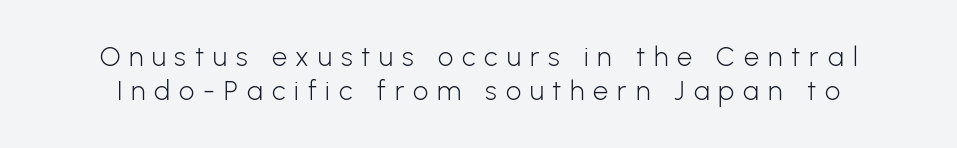
The image shows 27 px text type, upright; set normal line spacing (1.27x), unusually wide letter spacing (+0.33 em), not underlined.
